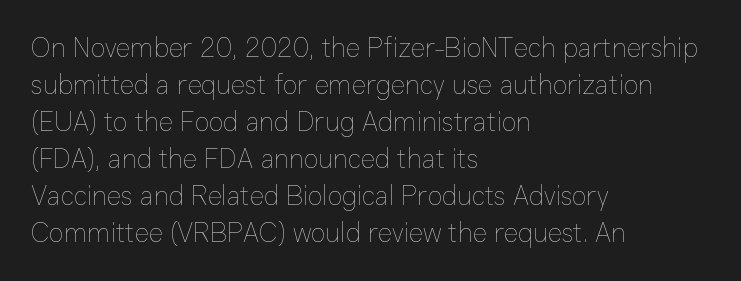
Reading down the block, your eye returns to a fixed left position each line. Tall strokes in this sample are plumb rather than angled. The rendering uses a moderate line-height, typical for paragraphs. This is not heavy type; no bold has been used. Any mark beneath the type? The region is blank. Each word holds together tightly as a unit, with standard inter-letter gaps.
